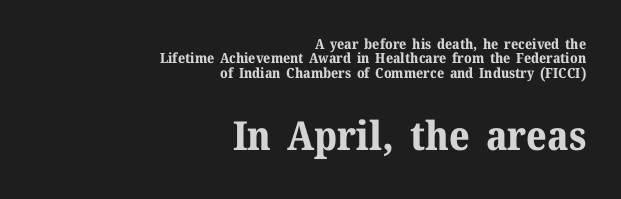
Q: Is the text bold? A: Yes.
Q: Is the text italic (slanted)? A: No, it is upright.
Q: Is the typeface a serif or a sans-serif typeface? A: Serif.
Q: Is the text underlined? A: No.
Q: How is the paragraph aligned? A: Right-aligned.
Q: Is the spacing between letters normal or unusually wide? A: Normal.
Q: Is the spacing between lines tight, normal or loose? A: Tight.
Q: Which block of text is set in a larger size, the first (top) or the second (bottom)? A: The second (bottom) one.
Q: Width (condensed, normal, or wide)? A: Normal.
Q: Stroke contrast? A: Medium.
Q: x-height? A: Medium.
Q: Monospaced? A: No.
